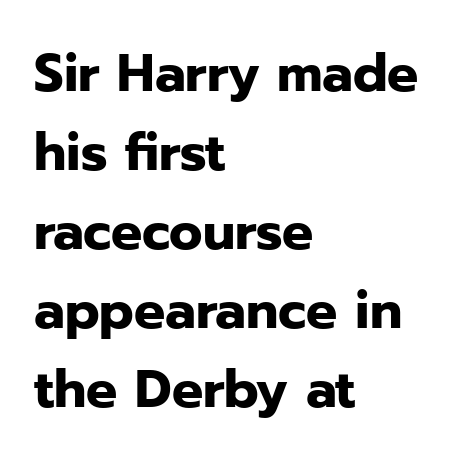
The image shows 52 px heavy sans-serif type, upright; set left-aligned, normal line spacing (1.52x), normal letter spacing, not underlined; low stroke contrast and a medium x-height.
